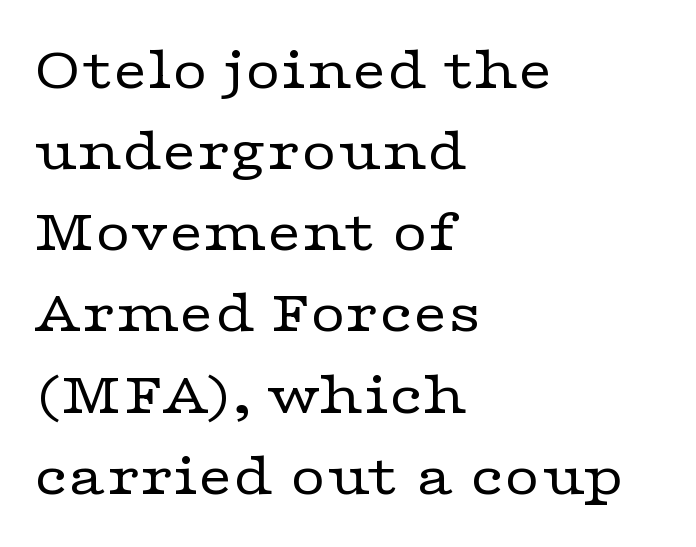
{"serif": "yes", "italic": "no", "bold": "no", "weight": "regular", "width": "wide", "stroke_contrast": "low", "x_height": "medium", "monospaced": "no", "underline": "no", "align": "left", "line_spacing": "normal", "line_spacing_ratio": 1.33, "letter_spacing": "normal", "letter_spacing_em": 0.0, "glyph_px": 61}
